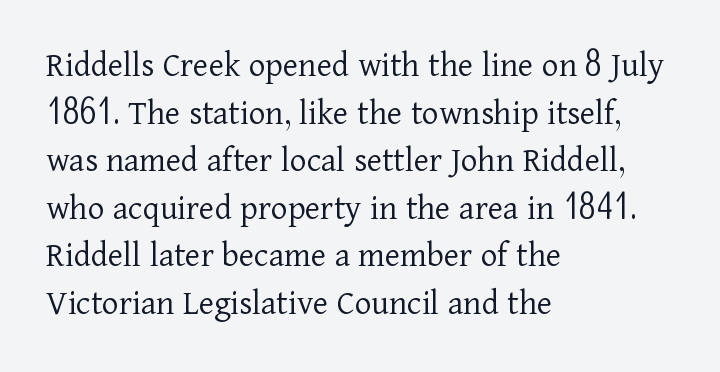
Q: Is the text bold? A: No.
Q: Is the text italic (slanted)? A: No, it is upright.
Q: Is the typeface a serif or a sans-serif typeface? A: Serif.
Q: Is the text underlined? A: No.
Q: How is the paragraph aligned? A: Left-aligned.
Q: Is the spacing between letters normal or unusually wide? A: Normal.
Q: Is the spacing between lines tight, normal or loose? A: Normal.
Q: Width (condensed, normal, or wide)? A: Normal.
Q: Stroke contrast? A: Low.
Q: x-height? A: Medium.
Q: Monospaced? A: No.
